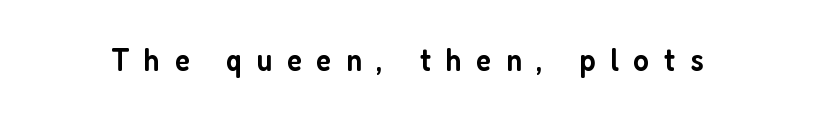
The image shows 32 px semibold, condensed sans-serif type, upright; set unusually wide letter spacing (+0.46 em), not underlined; low stroke contrast and a medium x-height.
